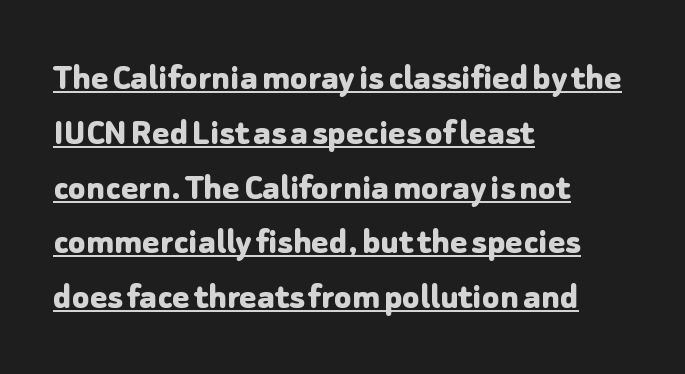
The lettering is marked with a stroke running underneath it. Posture: straight, roman, zero tilt. Thick stems and heavy bowls — unmistakably bold. You could call the tracking neutral — neither tight nor loose.
